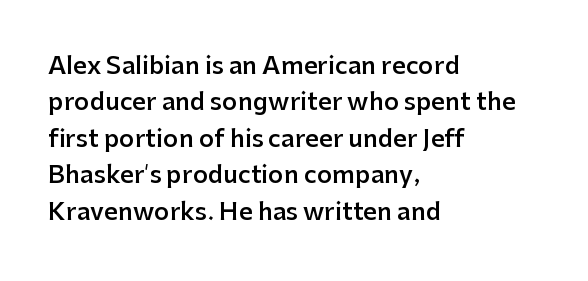
The image shows 24 px text type, upright; set left-aligned, normal line spacing (1.52x), normal letter spacing, not underlined.
